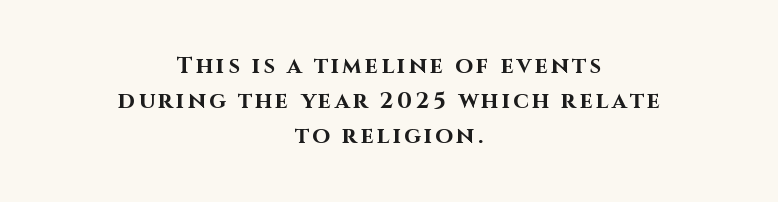
Q: Is the text bold? A: Yes.
Q: Is the text italic (slanted)? A: No, it is upright.
Q: Is the text underlined? A: No.
Q: How is the paragraph aligned? A: Centered.
Q: Is the spacing between lines tight, normal or loose? A: Normal.
